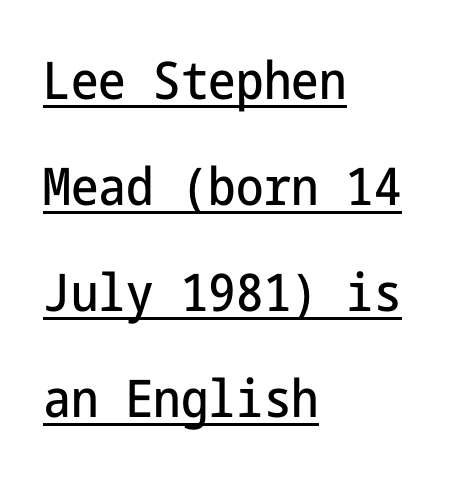
Baseline-to-baseline distance is far greater than the letter height. Letter spacing: default. The type sits square on the baseline with zero lean. Decoration check: the copy is underlined.
